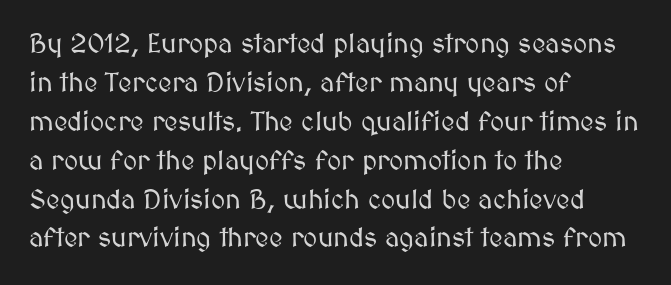
The image shows 27 px text type, upright; set left-aligned, normal line spacing (1.44x), normal letter spacing, not underlined.
